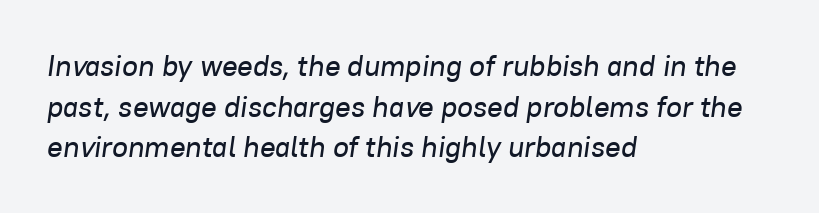
The image shows 29 px text type, italic (leaning right); set left-aligned, normal line spacing (1.4x), normal letter spacing, not underlined; low stroke contrast and a medium x-height.
